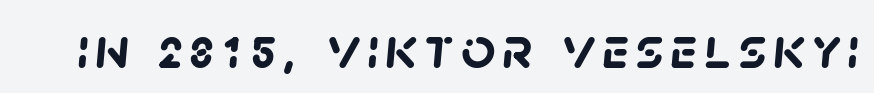
{"serif": "no", "bold": "yes", "weight": "semibold", "width": "normal", "stroke_contrast": "low", "x_height": "large", "monospaced": "no", "underline": "no", "glyph_px": 60}
